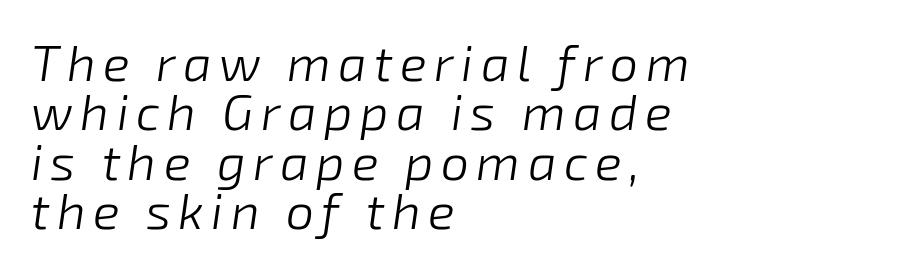
Q: Is the text bold? A: No.
Q: Is the text italic (slanted)? A: Yes, it leans right by about 8 degrees.
Q: Is the text underlined? A: No.
Q: How is the paragraph aligned? A: Left-aligned.
Q: Is the spacing between lines tight, normal or loose? A: Tight.
Q: Width (condensed, normal, or wide)? A: Normal.
Q: Stroke contrast? A: Low.
Q: x-height? A: Medium.
Q: Monospaced? A: No.
